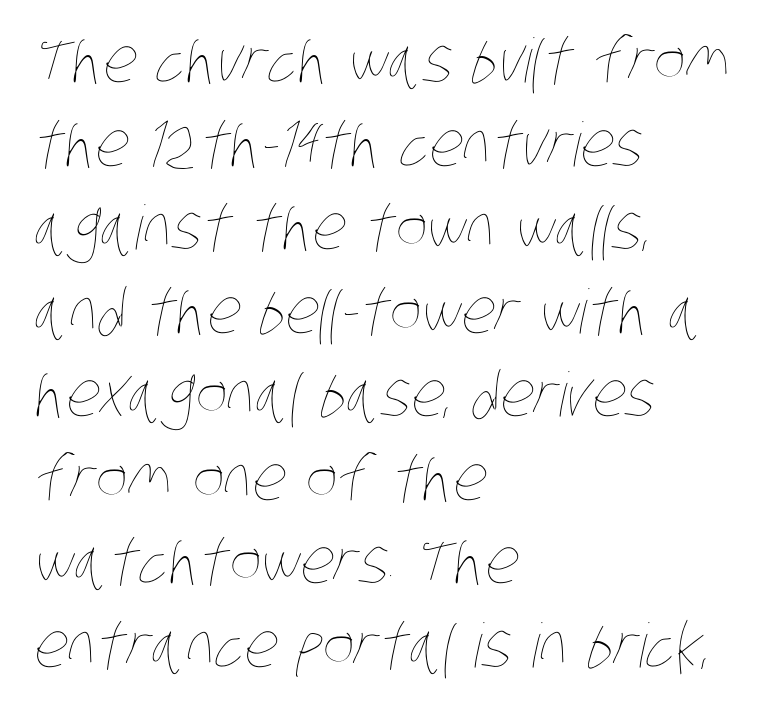
Q: Is the text bold? A: No.
Q: Is the text underlined? A: No.
Q: How is the paragraph aligned? A: Left-aligned.
Q: Is the spacing between letters normal or unusually wide? A: Normal.
Q: Is the spacing between lines tight, normal or loose? A: Normal.
Q: Width (condensed, normal, or wide)? A: Condensed.
Q: Stroke contrast? A: Low.
Q: x-height? A: Large.
Q: Monospaced? A: No.
